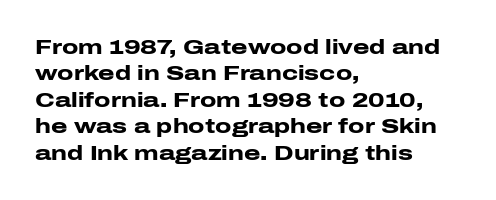
{"italic": "no", "bold": "yes", "underline": "no", "align": "left", "line_spacing": "normal", "line_spacing_ratio": 1.26, "letter_spacing": "normal", "letter_spacing_em": 0.0, "glyph_px": 21}
